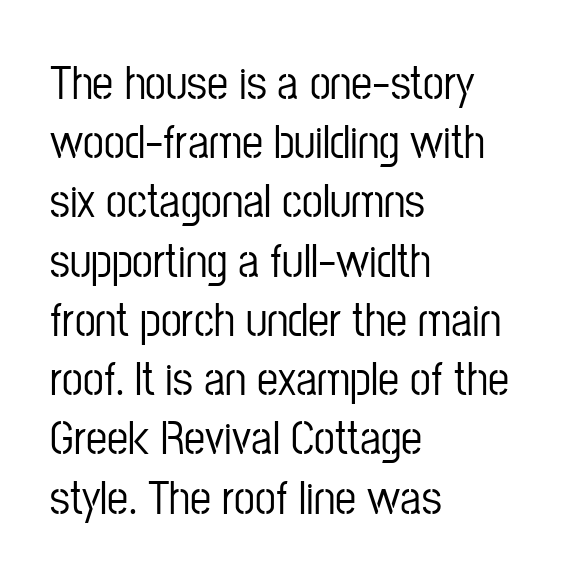
Students, note that the glyphs here touch the page at normal intervals. Here the designer chose a conventional face with non-uniform glyph widths. The face used here is a sans, in the tradition of grotesques and geometrics. When letters stand straight like this, we call the style roman or upright. Does the copy run flush right? No — it runs flush left.
